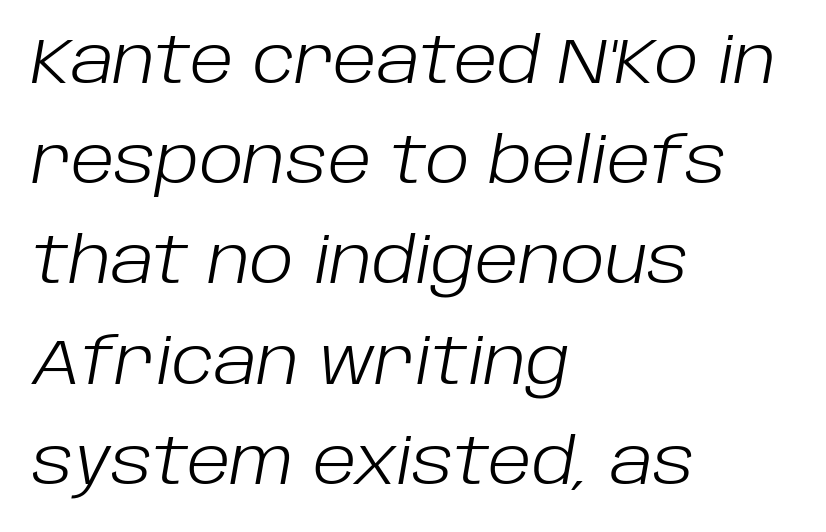
Vertical spacing — default. These lines stack with their left ends in a neat column. There is no visible air inserted between adjacent glyphs. The letters look calm and open, with moderate or lighter stems.
